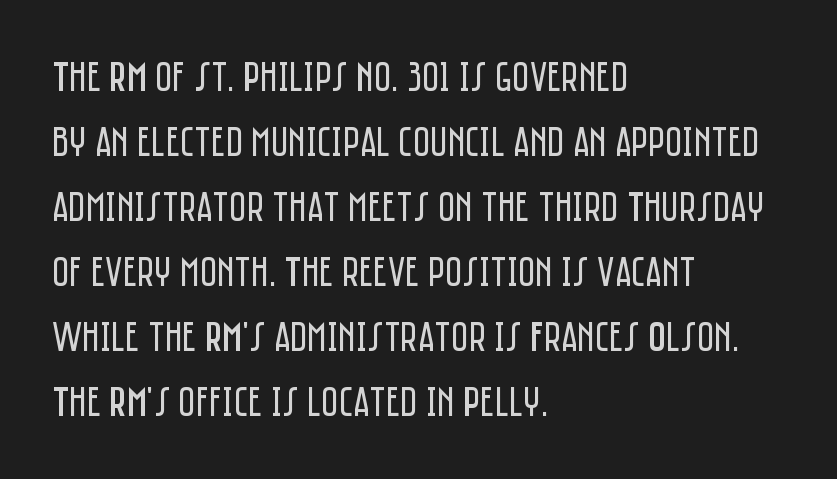
The image shows 42 px regular-weight, condensed sans-serif type, upright; set left-aligned, normal line spacing (1.55x), normal letter spacing, not underlined; low stroke contrast and a large x-height.
